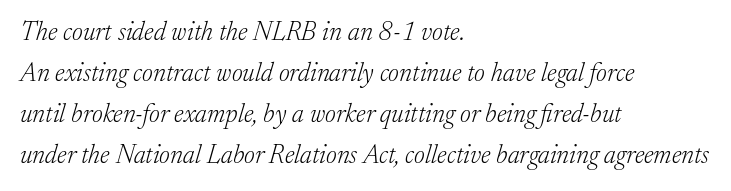
The image shows 26 px text type, italic (leaning right); set left-aligned, normal line spacing (1.58x), normal letter spacing, not underlined.
